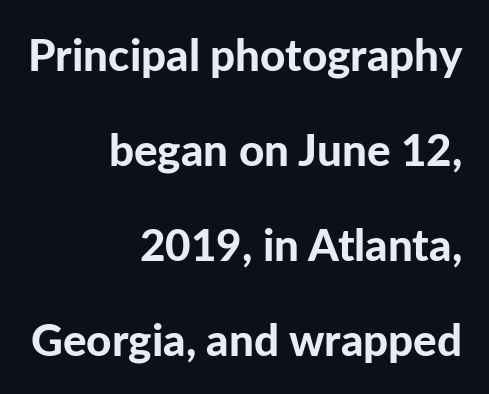
Q: Is the text bold? A: Yes.
Q: Is the text italic (slanted)? A: No, it is upright.
Q: Is the typeface a serif or a sans-serif typeface? A: Sans-serif.
Q: Is the text underlined? A: No.
Q: How is the paragraph aligned? A: Right-aligned.
Q: Is the spacing between letters normal or unusually wide? A: Normal.
Q: Is the spacing between lines tight, normal or loose? A: Loose.
Q: Width (condensed, normal, or wide)? A: Normal.
Q: Stroke contrast? A: Low.
Q: x-height? A: Medium.
Q: Monospaced? A: No.
